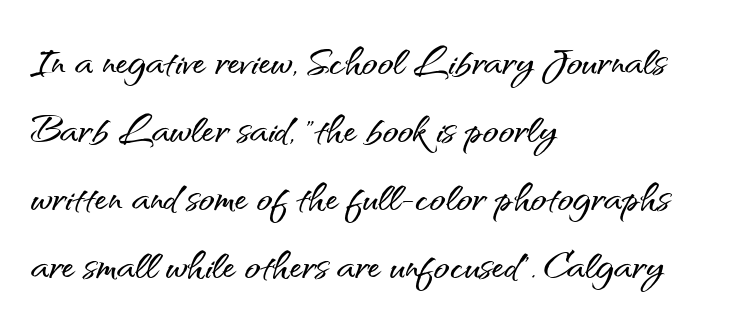
{"serif": "no", "width": "normal", "stroke_contrast": "medium", "x_height": "small", "monospaced": "no", "underline": "no", "align": "left", "line_spacing": "normal", "line_spacing_ratio": 1.31, "letter_spacing": "normal", "letter_spacing_em": 0.0, "glyph_px": 52}
